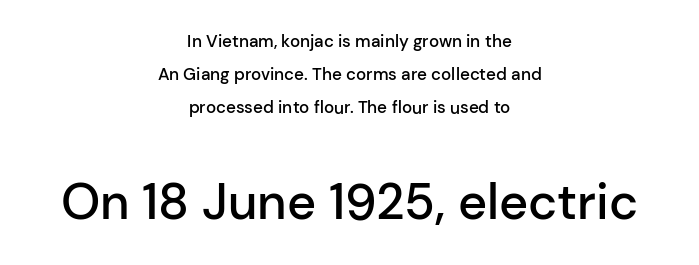
{"serif": "no", "italic": "no", "bold": "semi", "weight": "semibold", "width": "normal", "stroke_contrast": "low", "x_height": "medium", "monospaced": "no", "underline": "no", "align": "center", "line_spacing": "loose", "line_spacing_ratio": 1.94, "letter_spacing": "normal", "letter_spacing_em": 0.0, "larger_block": "second", "size_ratio": 2.94, "glyph_px": 50}
